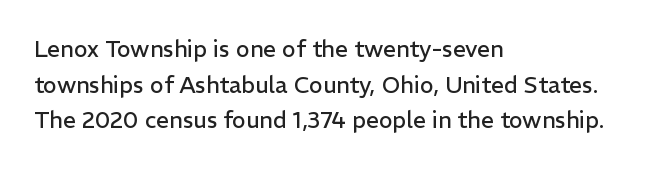
Q: Is the text bold? A: No.
Q: Is the text italic (slanted)? A: No, it is upright.
Q: Is the text underlined? A: No.
Q: How is the paragraph aligned? A: Left-aligned.
Q: Is the spacing between letters normal or unusually wide? A: Normal.
Q: Is the spacing between lines tight, normal or loose? A: Normal.
